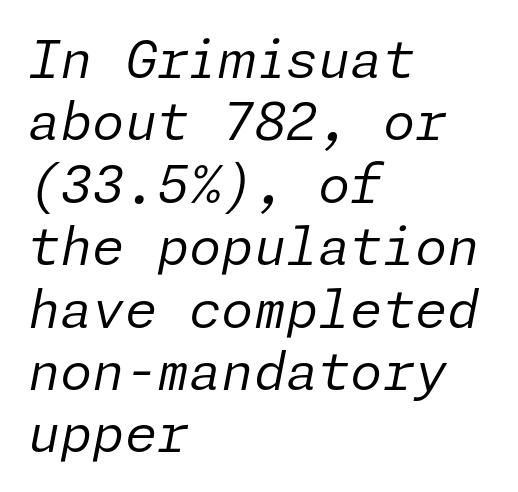
Style check: oblique. This rendering leaves character spacing at its baseline value. Lines of text with bare space underneath. The weight would be labelled regular, book, light, or lighter still. Short and long lines alike share a common starting point at left.
